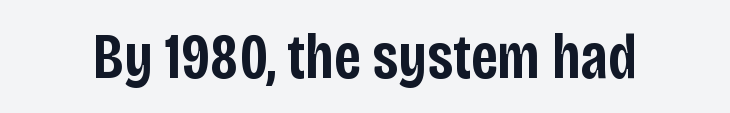
Q: Is the text bold? A: Semi-bold.
Q: Is the text italic (slanted)? A: No, it is upright.
Q: Is the typeface a serif or a sans-serif typeface? A: Sans-serif.
Q: Is the text underlined? A: No.
Q: Is the spacing between letters normal or unusually wide? A: Normal.
Q: Width (condensed, normal, or wide)? A: Condensed.
Q: Stroke contrast? A: Low.
Q: x-height? A: Large.
Q: Monospaced? A: No.
